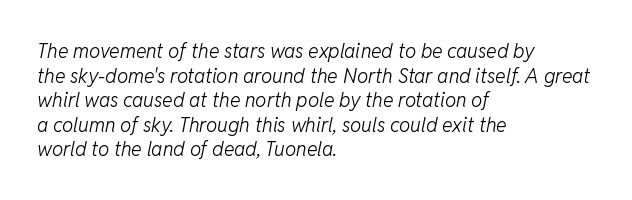
A clean baseline with only descenders dipping below it. The rendering keeps characters at their native spacing. Every character sits at an angle, as italics do. The typesetting does not lean heavy: it is not bold.
